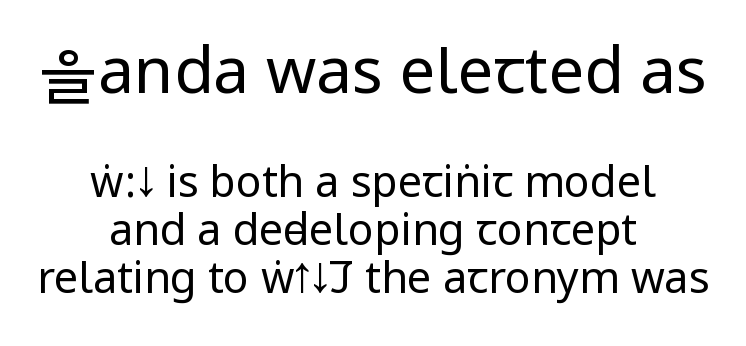
The image shows 64 px regular-weight, condensed sans-serif type, upright; set centered, tight line spacing (1.12x), normal letter spacing, not underlined; the first (top) block is 1.49x larger; low stroke contrast.
